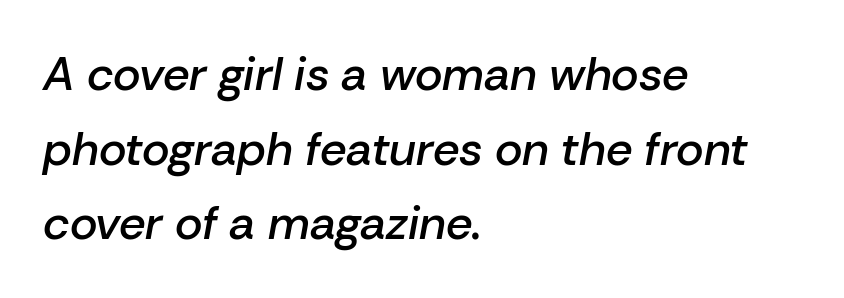
If you measured baseline to baseline, you'd find a middling distance. You could call the tracking neutral — neither tight nor loose. Has an underline been added? It has not. Looking at the ascenders, they clearly lean. The face used here is a semibold: visibly heavier than regular, lighter than bold.
